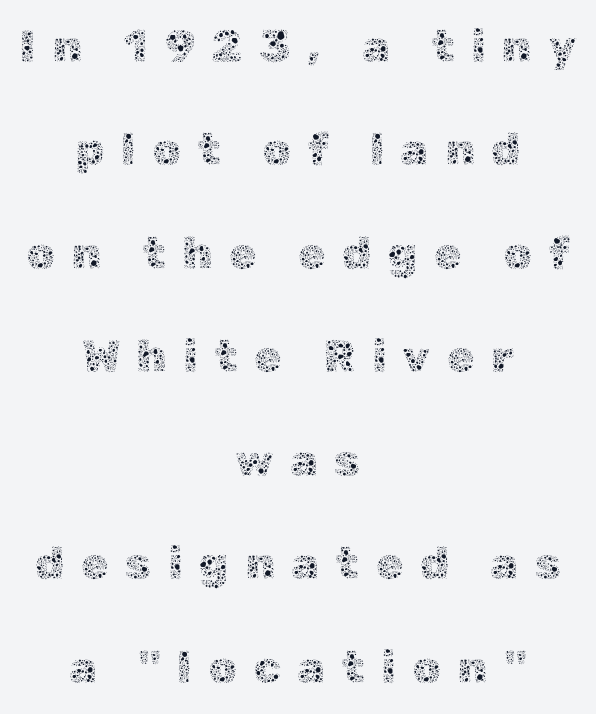
{"italic": "no", "bold": "no", "weight": "thin", "width": "normal", "x_height": "medium", "monospaced": "no", "underline": "no", "align": "center", "line_spacing": "loose", "line_spacing_ratio": 2.3, "letter_spacing": "wide", "letter_spacing_em": 0.36, "glyph_px": 45}
